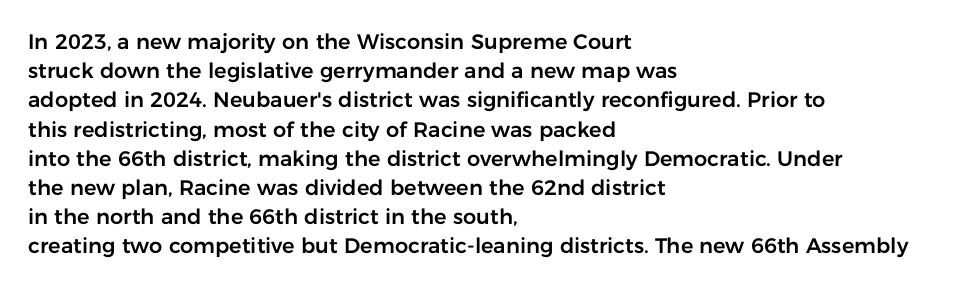
Each word holds together tightly as a unit, with standard inter-letter gaps. Left-aligned paragraph, ragged on the right. The vertical gap from one line to the next is medium. Nope, not italic — everything's standing straight. Check the space under the baseline: it is left empty.
